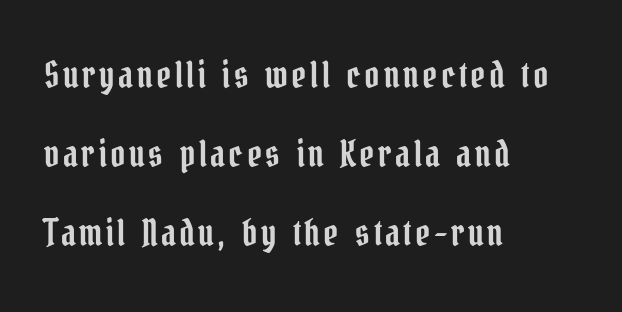
Leading is clearly above the norm, producing a sparse column. A roman cut, with each character standing at attention. The typesetter chose a ragged-right arrangement here. Any mark beneath the type? The region is blank. You can tell from the footed stems that serif type was used.
